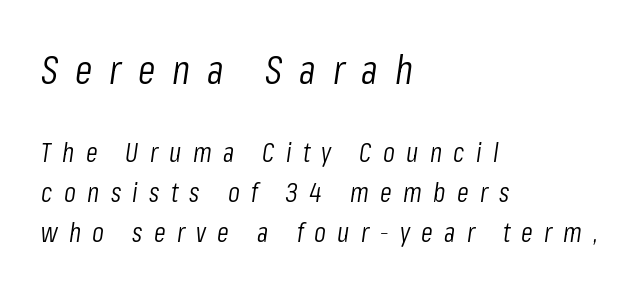
{"italic": "yes", "lean": "right", "slant_degrees": 8, "bold": "no", "weight": "light", "width": "condensed", "stroke_contrast": "low", "x_height": "medium", "monospaced": "no", "underline": "no", "align": "left", "line_spacing": "normal", "line_spacing_ratio": 1.49, "letter_spacing": "wide", "letter_spacing_em": 0.42, "larger_block": "first", "size_ratio": 1.48, "glyph_px": 40}
